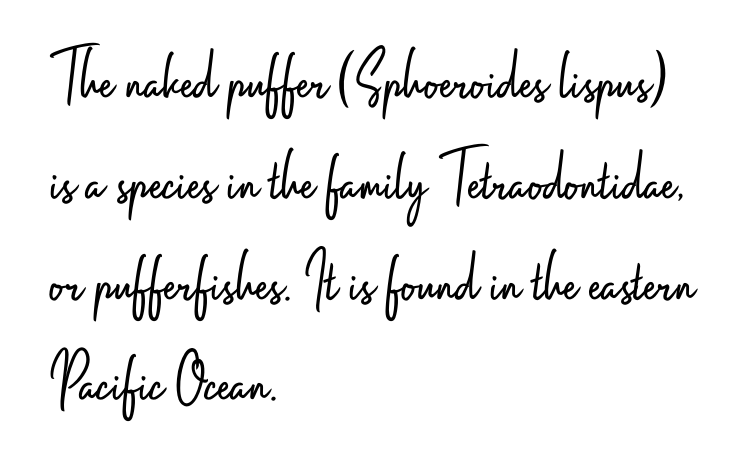
{"serif": "no", "bold": "no", "weight": "light", "width": "condensed", "stroke_contrast": "low", "x_height": "small", "monospaced": "no", "underline": "no", "align": "left", "line_spacing": "normal", "line_spacing_ratio": 1.4, "letter_spacing": "normal", "letter_spacing_em": 0.0, "glyph_px": 72}
